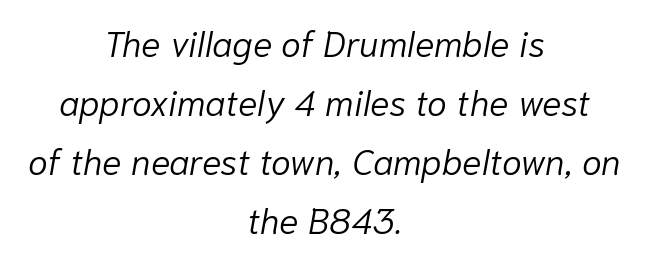
{"italic": "yes", "lean": "right", "slant_degrees": 10, "bold": "no", "weight": "light", "width": "normal", "stroke_contrast": "low", "x_height": "medium", "monospaced": "no", "underline": "no", "align": "center", "line_spacing": "normal", "line_spacing_ratio": 1.64, "letter_spacing": "normal", "letter_spacing_em": 0.0, "glyph_px": 36}
